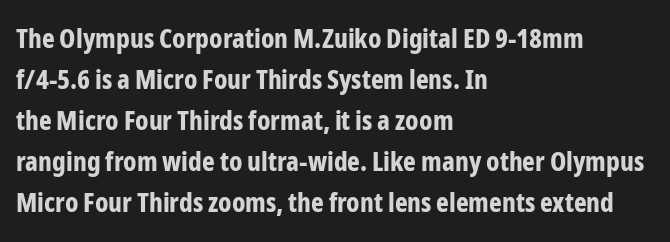
The image shows 27 px bold type, upright; set left-aligned, normal line spacing (1.52x), normal letter spacing, not underlined.
